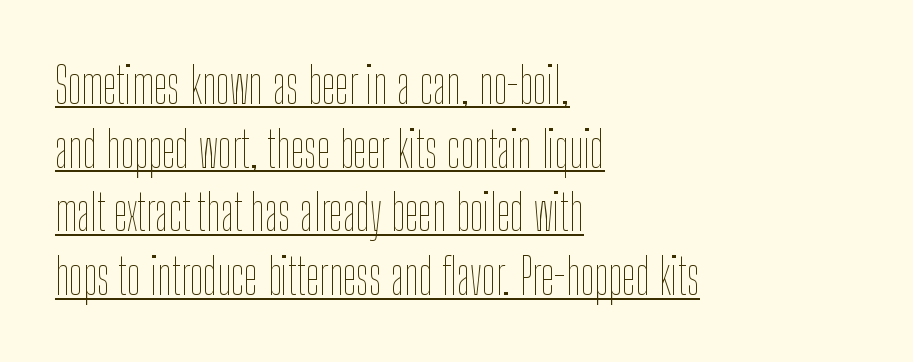
Q: Is the text bold? A: No.
Q: Is the text italic (slanted)? A: No, it is upright.
Q: Is the text underlined? A: Yes.
Q: How is the paragraph aligned? A: Left-aligned.
Q: Is the spacing between letters normal or unusually wide? A: Normal.
Q: Is the spacing between lines tight, normal or loose? A: Normal.
Q: Width (condensed, normal, or wide)? A: Condensed.
Q: Stroke contrast? A: Low.
Q: x-height? A: Medium.
Q: Monospaced? A: No.
